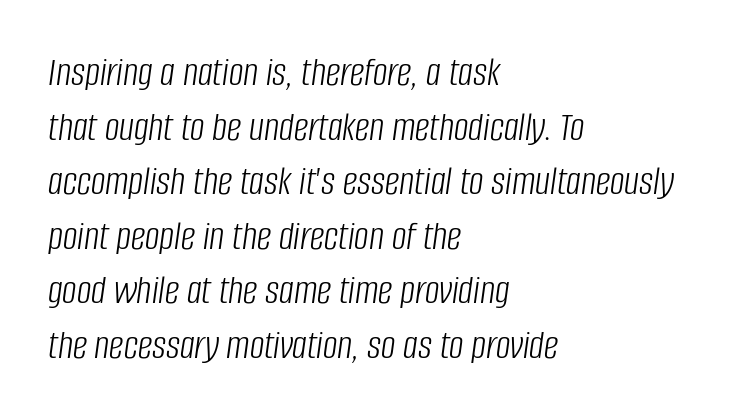
The image shows 41 px light, condensed type, italic (leaning right); set left-aligned, normal line spacing (1.33x), normal letter spacing, not underlined; low stroke contrast and a large x-height.
